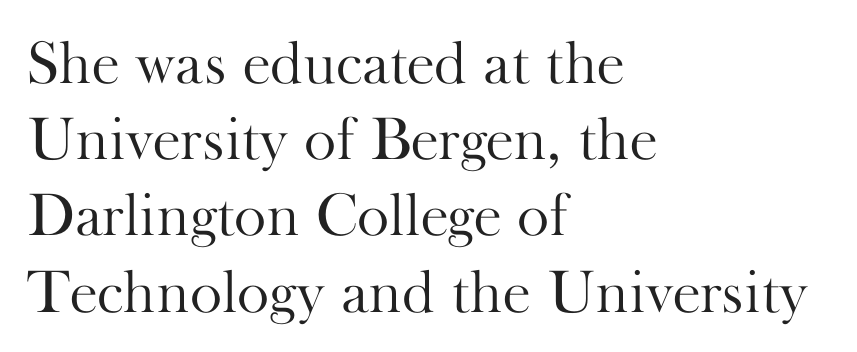
Q: Is the text bold? A: No.
Q: Is the text italic (slanted)? A: No, it is upright.
Q: Is the typeface a serif or a sans-serif typeface? A: Serif.
Q: Is the text underlined? A: No.
Q: How is the paragraph aligned? A: Left-aligned.
Q: Is the spacing between letters normal or unusually wide? A: Normal.
Q: Is the spacing between lines tight, normal or loose? A: Normal.
Q: Width (condensed, normal, or wide)? A: Normal.
Q: Stroke contrast? A: High.
Q: x-height? A: Small.
Q: Monospaced? A: No.
